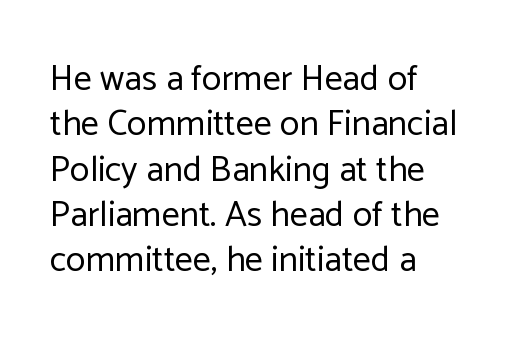
Does the type have serifs? No, each stem ends abruptly. Characters remain perfectly vertical along every line. Words appear dense and cohesive because spacing is normal. Think of a printed novel: that variable character pitch is what you see here. Leading: standard. Words float on clear page, feet unadorned.
